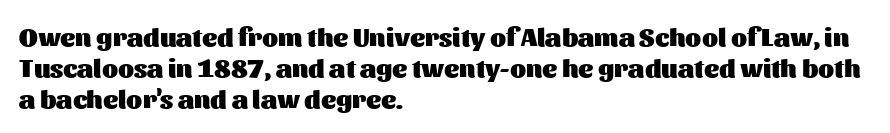
The image shows 26 px bold type, upright; set left-aligned, line spacing 1.2x, normal letter spacing, not underlined.
